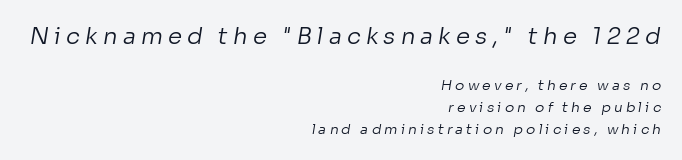
This sample uses expanded letter spacing, leaving extra air between glyphs. Which margin do the lines hug? The right one — the left edge is uneven. The emphasis by scale lands on block number one, above. The strokes are not fattened; the text isn't bold. Descenders are the only things crossing below the line. Line spacing here is normal.
